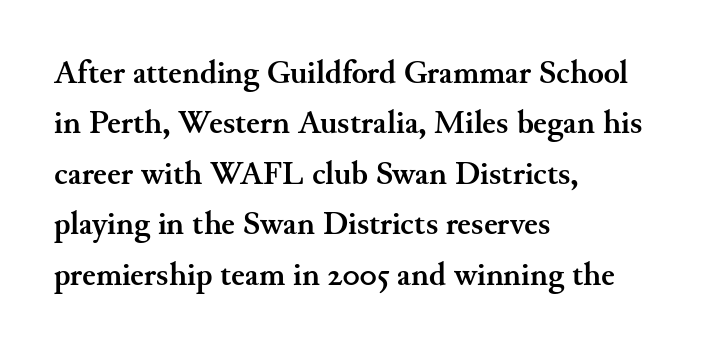
The image shows 33 px semibold serif type, upright; set left-aligned, normal line spacing (1.53x), normal letter spacing, not underlined; medium stroke contrast and a small x-height.
